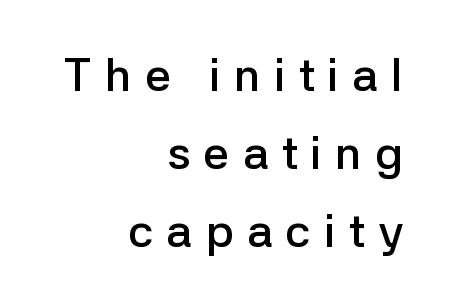
The image shows 46 px semibold sans-serif type, upright; set right-aligned, normal line spacing (1.7x), unusually wide letter spacing (+0.29 em), not underlined; low stroke contrast and a medium x-height.
